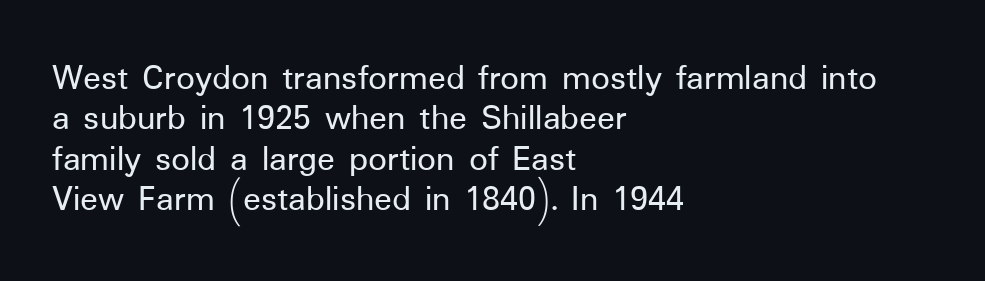
{"serif": "no", "italic": "no", "width": "normal", "stroke_contrast": "low", "x_height": "medium", "monospaced": "no", "underline": "no", "align": "left", "line_spacing": "tight", "line_spacing_ratio": 1.09, "letter_spacing": "normal", "letter_spacing_em": 0.0, "glyph_px": 37}
